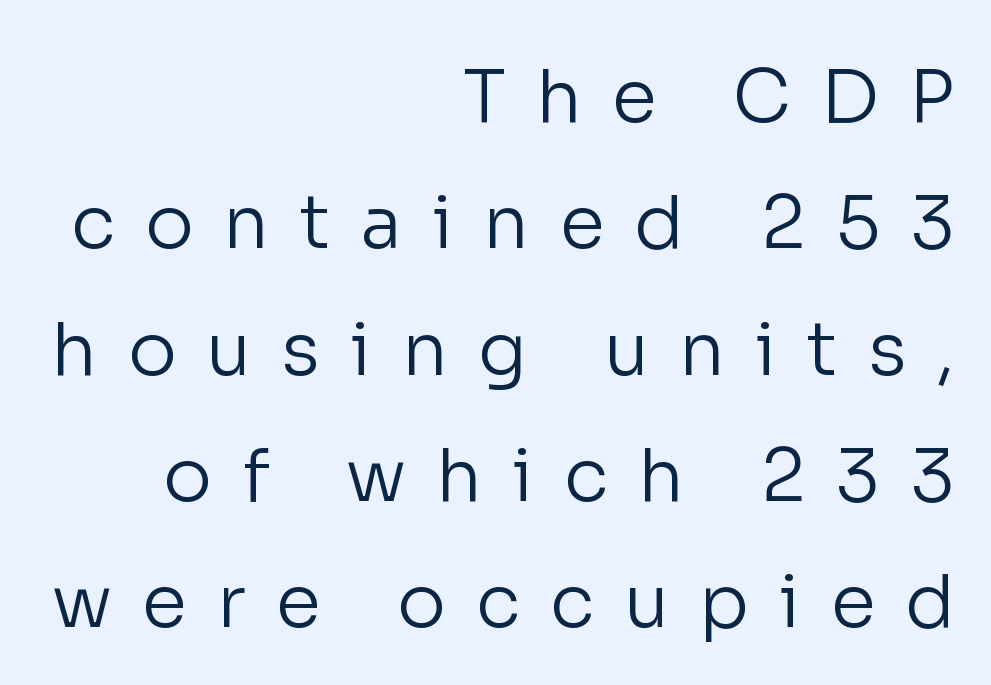
{"serif": "no", "italic": "no", "bold": "no", "weight": "regular", "width": "normal", "stroke_contrast": "low", "x_height": "medium", "monospaced": "no", "underline": "no", "align": "right", "line_spacing_ratio": 1.73, "letter_spacing": "wide", "letter_spacing_em": 0.41, "glyph_px": 73}
